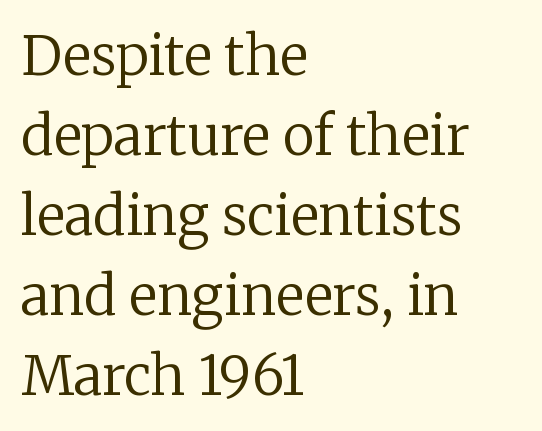
Q: Is the text bold? A: No.
Q: Is the text italic (slanted)? A: No, it is upright.
Q: Is the typeface a serif or a sans-serif typeface? A: Serif.
Q: Is the text underlined? A: No.
Q: How is the paragraph aligned? A: Left-aligned.
Q: Is the spacing between letters normal or unusually wide? A: Normal.
Q: Is the spacing between lines tight, normal or loose? A: Normal.
Q: Width (condensed, normal, or wide)? A: Normal.
Q: Stroke contrast? A: Low.
Q: x-height? A: Medium.
Q: Monospaced? A: No.
